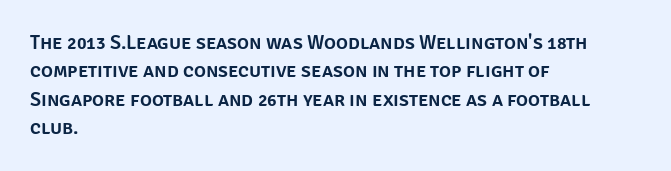
{"italic": "no", "underline": "no", "align": "left", "line_spacing": "normal", "line_spacing_ratio": 1.42, "letter_spacing": "normal", "letter_spacing_em": 0.0, "glyph_px": 20}
